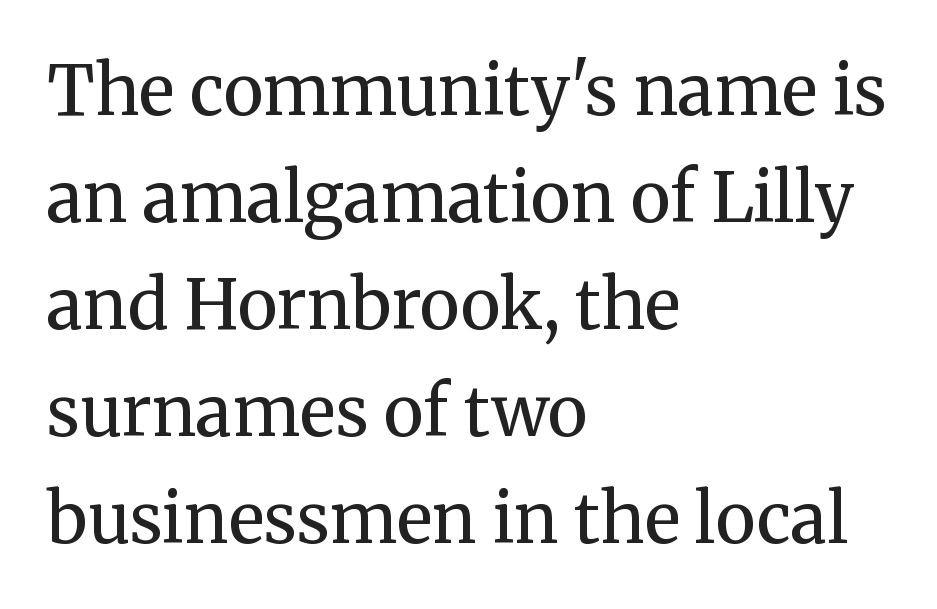
Q: Is the text bold? A: No.
Q: Is the text italic (slanted)? A: No, it is upright.
Q: Is the typeface a serif or a sans-serif typeface? A: Serif.
Q: Is the text underlined? A: No.
Q: How is the paragraph aligned? A: Left-aligned.
Q: Is the spacing between letters normal or unusually wide? A: Normal.
Q: Is the spacing between lines tight, normal or loose? A: Normal.
Q: Width (condensed, normal, or wide)? A: Normal.
Q: Stroke contrast? A: Medium.
Q: x-height? A: Medium.
Q: Monospaced? A: No.
